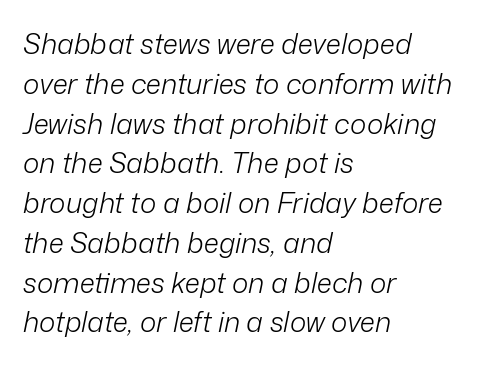
{"italic": "yes", "lean": "right", "slant_degrees": 12, "bold": "no", "weight": "light", "width": "normal", "stroke_contrast": "low", "x_height": "medium", "monospaced": "no", "underline": "no", "align": "left", "line_spacing": "normal", "line_spacing_ratio": 1.42, "letter_spacing": "normal", "letter_spacing_em": 0.0, "glyph_px": 28}
